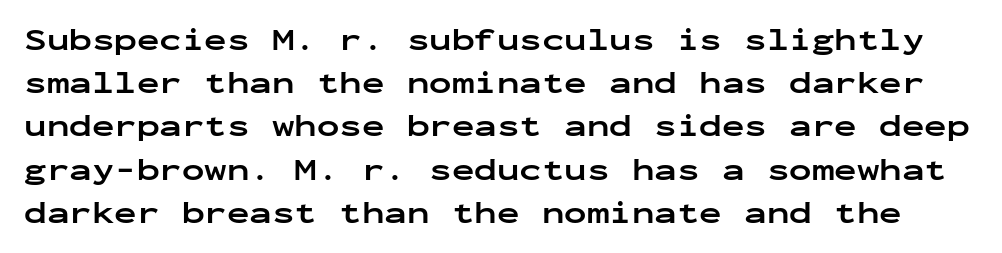
The image shows 30 px bold, wide sans-serif type, upright, monospaced; set normal line spacing (1.44x), normal letter spacing, not underlined; low stroke contrast and a medium x-height.
